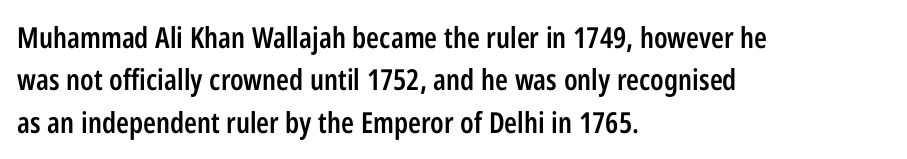
{"serif": "no", "italic": "no", "bold": "semi", "weight": "semibold", "width": "condensed", "stroke_contrast": "low", "x_height": "medium", "monospaced": "no", "underline": "no", "align": "left", "line_spacing": "normal", "line_spacing_ratio": 1.46, "letter_spacing": "normal", "letter_spacing_em": 0.0, "glyph_px": 29}
